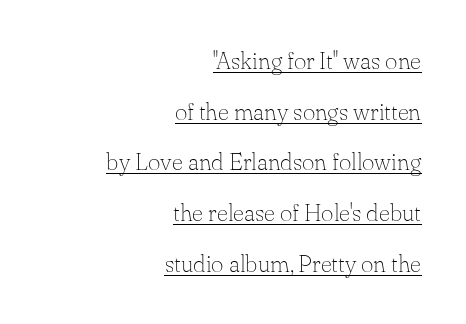
The image shows 24 px text type, upright; set right-aligned, loose line spacing (2.11x), normal letter spacing, underlined.
